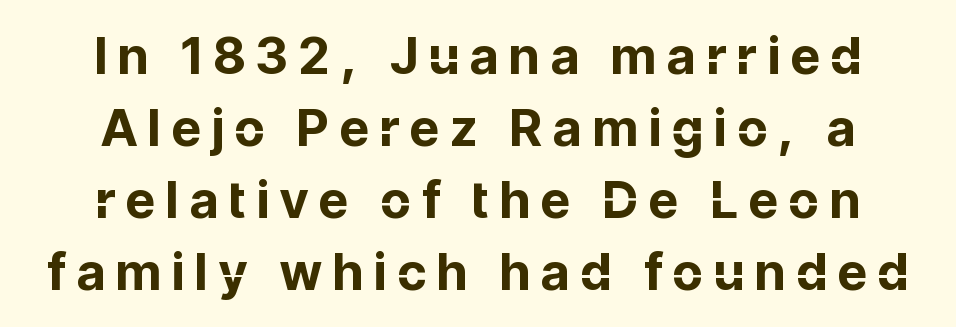
Q: Is the text bold? A: Yes.
Q: Is the text italic (slanted)? A: No, it is upright.
Q: Is the typeface a serif or a sans-serif typeface? A: Sans-serif.
Q: Is the text underlined? A: No.
Q: How is the paragraph aligned? A: Centered.
Q: Is the spacing between letters normal or unusually wide? A: Unusually wide.
Q: Is the spacing between lines tight, normal or loose? A: Normal.
Q: Width (condensed, normal, or wide)? A: Normal.
Q: Stroke contrast? A: Low.
Q: x-height? A: Medium.
Q: Monospaced? A: No.
